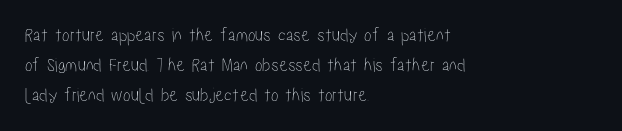
Words float on clear page, feet unadorned. Quick note: not italic, upright. Is there much room between lines? A standard amount, neither cramped nor airy. This sample is left-justified, so line endings fall wherever the words run out. Between one letter and the next there's only the usual sliver of space.
